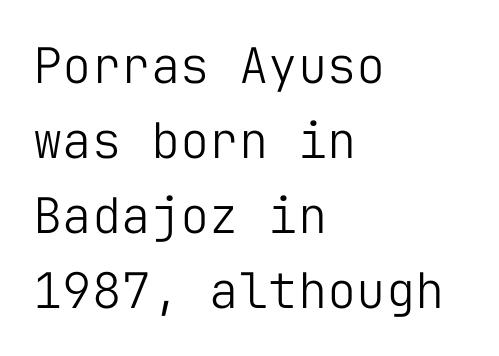
{"serif": "no", "italic": "no", "bold": "no", "weight": "light", "width": "normal", "stroke_contrast": "low", "x_height": "medium", "monospaced": "yes", "underline": "no", "align": "left", "line_spacing": "normal", "line_spacing_ratio": 1.53, "letter_spacing": "normal", "letter_spacing_em": 0.0, "glyph_px": 49}
